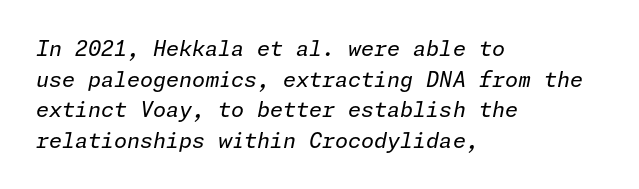
{"italic": "yes", "lean": "right", "slant_degrees": 11, "bold": "no", "underline": "no", "align": "left", "line_spacing": "normal", "line_spacing_ratio": 1.46, "letter_spacing": "normal", "letter_spacing_em": 0.0, "glyph_px": 21}
